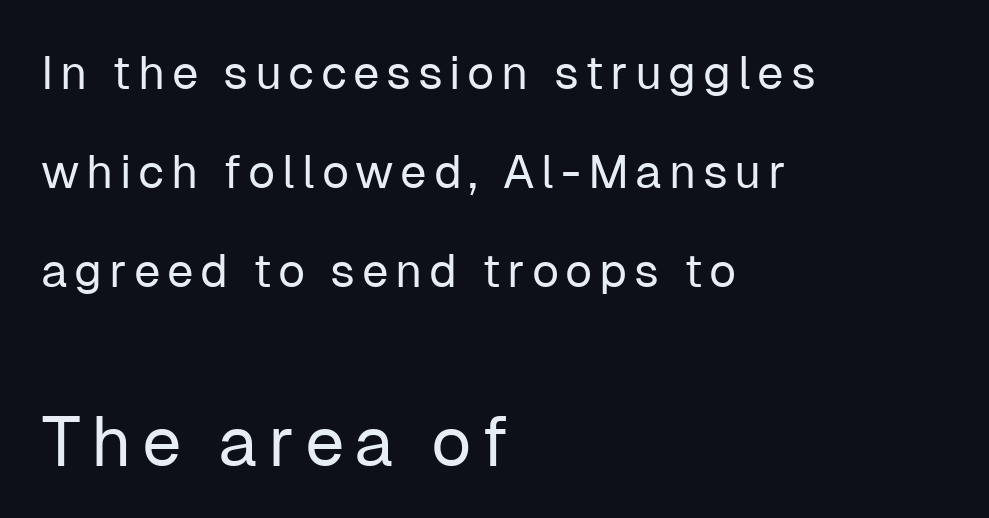
Q: Is the text bold? A: No.
Q: Is the text italic (slanted)? A: No, it is upright.
Q: Is the typeface a serif or a sans-serif typeface? A: Sans-serif.
Q: Is the text underlined? A: No.
Q: How is the paragraph aligned? A: Left-aligned.
Q: Is the spacing between lines tight, normal or loose? A: Loose.
Q: Which block of text is set in a larger size, the first (top) or the second (bottom)? A: The second (bottom) one.
Q: Width (condensed, normal, or wide)? A: Normal.
Q: Stroke contrast? A: Low.
Q: x-height? A: Medium.
Q: Monospaced? A: No.
